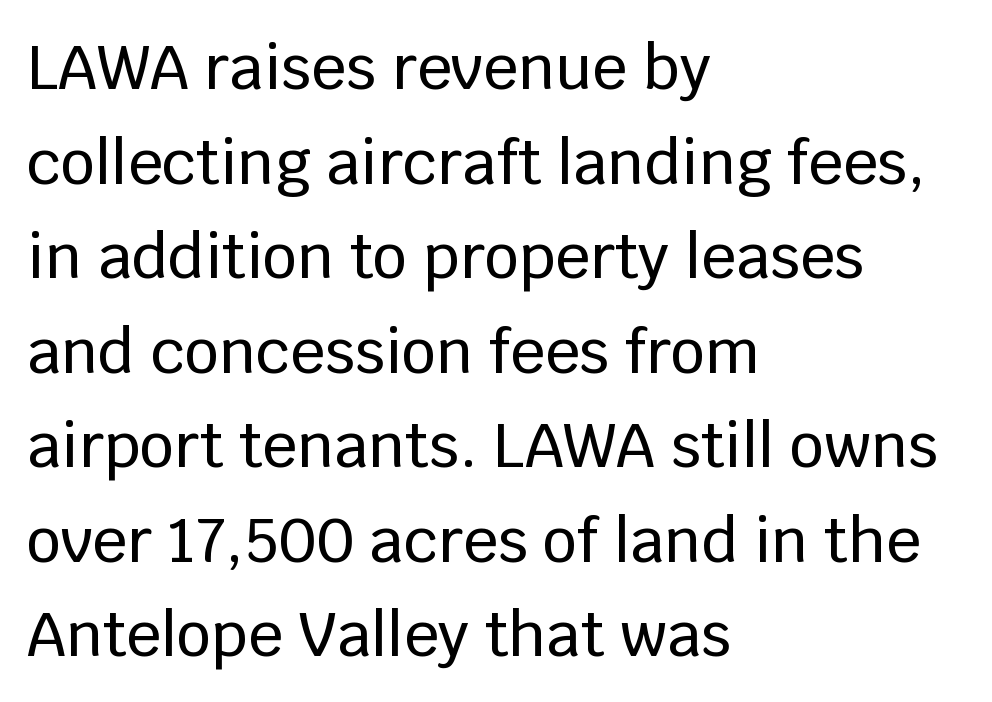
{"serif": "no", "italic": "no", "width": "normal", "stroke_contrast": "low", "x_height": "large", "monospaced": "no", "underline": "no", "align": "left", "line_spacing": "normal", "line_spacing_ratio": 1.55, "letter_spacing": "normal", "letter_spacing_em": 0.0, "glyph_px": 61}
